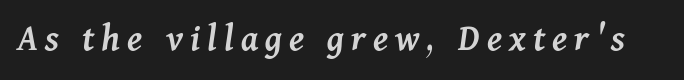
{"italic": "yes", "lean": "right", "slant_degrees": 11, "bold": "semi", "weight": "semibold", "width": "normal", "stroke_contrast": "medium", "x_height": "medium", "monospaced": "no", "underline": "no", "glyph_px": 39}
